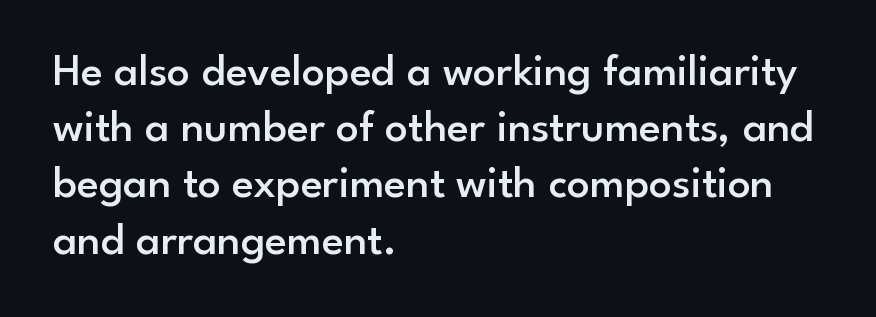
The image shows 45 px semibold sans-serif type, upright; set left-aligned, normal line spacing (1.25x), normal letter spacing, not underlined; low stroke contrast and a small x-height.
